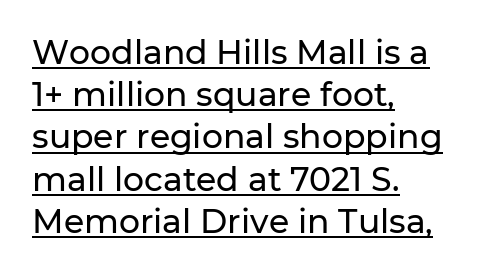
Q: Is the text italic (slanted)? A: No, it is upright.
Q: Is the typeface a serif or a sans-serif typeface? A: Sans-serif.
Q: Is the text underlined? A: Yes.
Q: How is the paragraph aligned? A: Left-aligned.
Q: Is the spacing between letters normal or unusually wide? A: Normal.
Q: Is the spacing between lines tight, normal or loose? A: Normal.
Q: Width (condensed, normal, or wide)? A: Normal.
Q: Stroke contrast? A: Low.
Q: x-height? A: Medium.
Q: Monospaced? A: No.
